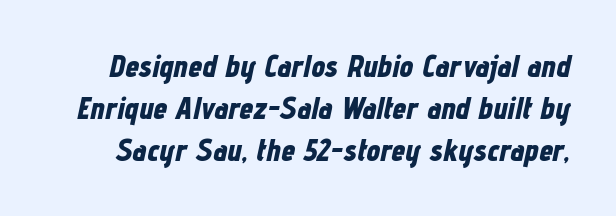
{"italic": "yes", "lean": "right", "slant_degrees": 12, "bold": "yes", "weight": "bold", "width": "condensed", "stroke_contrast": "low", "x_height": "medium", "monospaced": "no", "underline": "no", "line_spacing": "normal", "line_spacing_ratio": 1.35, "letter_spacing": "normal", "letter_spacing_em": 0.0, "glyph_px": 31}
